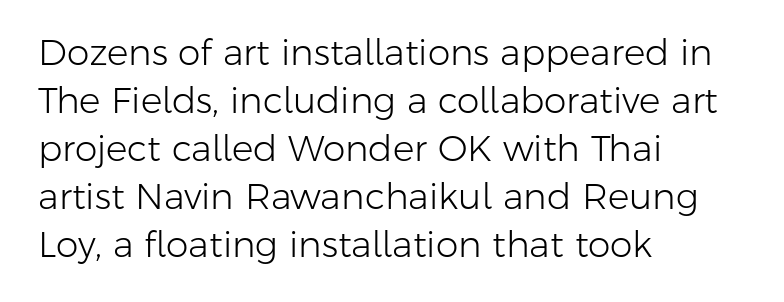
Q: Is the text bold? A: No.
Q: Is the text italic (slanted)? A: No, it is upright.
Q: Is the typeface a serif or a sans-serif typeface? A: Sans-serif.
Q: Is the text underlined? A: No.
Q: How is the paragraph aligned? A: Left-aligned.
Q: Is the spacing between letters normal or unusually wide? A: Normal.
Q: Is the spacing between lines tight, normal or loose? A: Normal.
Q: Width (condensed, normal, or wide)? A: Normal.
Q: Stroke contrast? A: Low.
Q: x-height? A: Medium.
Q: Monospaced? A: No.
